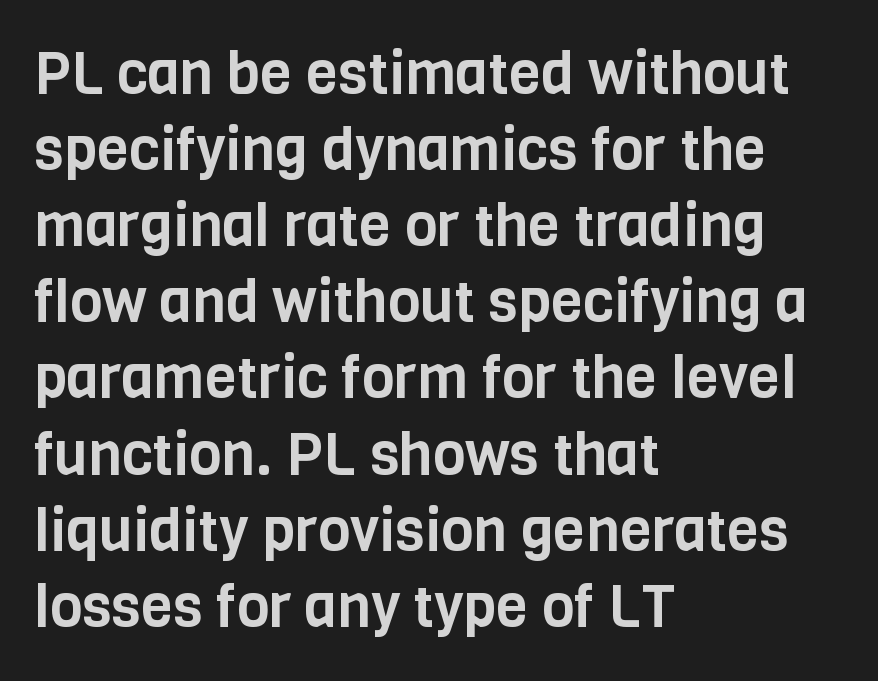
{"serif": "no", "italic": "no", "width": "condensed", "stroke_contrast": "low", "x_height": "large", "monospaced": "no", "underline": "no", "align": "left", "line_spacing": "normal", "line_spacing_ratio": 1.29, "letter_spacing": "normal", "letter_spacing_em": 0.0, "glyph_px": 59}
